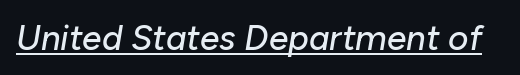
Q: Is the text italic (slanted)? A: Yes, it leans right by about 10 degrees.
Q: Is the text underlined? A: Yes.
Q: Is the spacing between letters normal or unusually wide? A: Normal.
Q: Width (condensed, normal, or wide)? A: Normal.
Q: Stroke contrast? A: Low.
Q: x-height? A: Medium.
Q: Monospaced? A: No.
